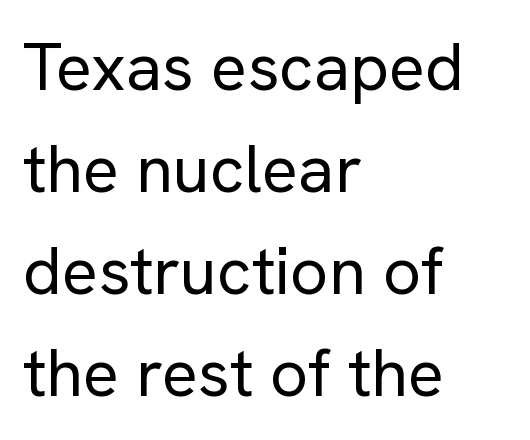
The image shows 67 px regular-weight sans-serif type, upright; set left-aligned, normal line spacing (1.52x), normal letter spacing, not underlined; low stroke contrast and a medium x-height.
